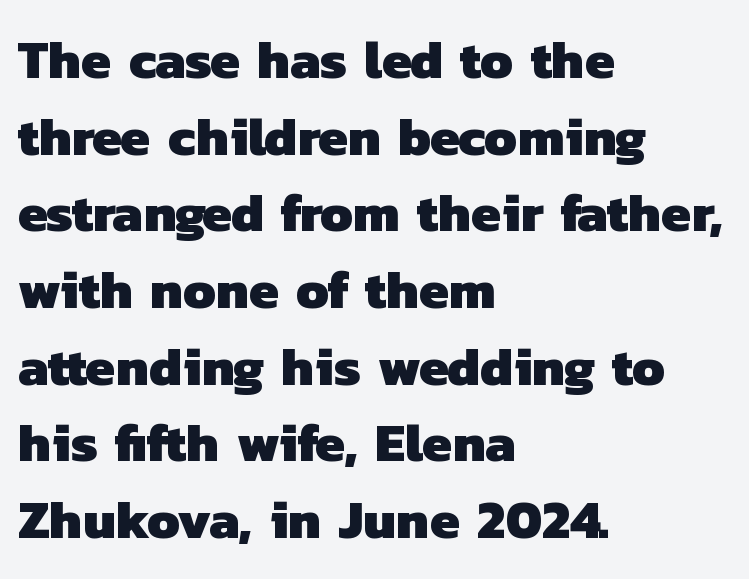
The image shows 54 px heavy sans-serif type; set left-aligned, normal line spacing (1.42x), normal letter spacing, not underlined; low stroke contrast and a medium x-height.
